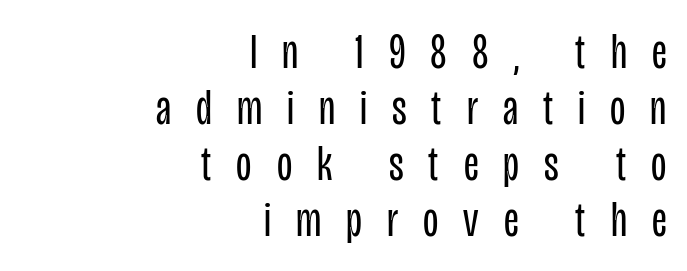
Q: Is the text bold? A: No.
Q: Is the text italic (slanted)? A: No, it is upright.
Q: Is the typeface a serif or a sans-serif typeface? A: Sans-serif.
Q: Is the text underlined? A: No.
Q: How is the paragraph aligned? A: Right-aligned.
Q: Is the spacing between letters normal or unusually wide? A: Unusually wide.
Q: Is the spacing between lines tight, normal or loose? A: Tight.
Q: Width (condensed, normal, or wide)? A: Condensed.
Q: Stroke contrast? A: Low.
Q: x-height? A: Large.
Q: Monospaced? A: No.
